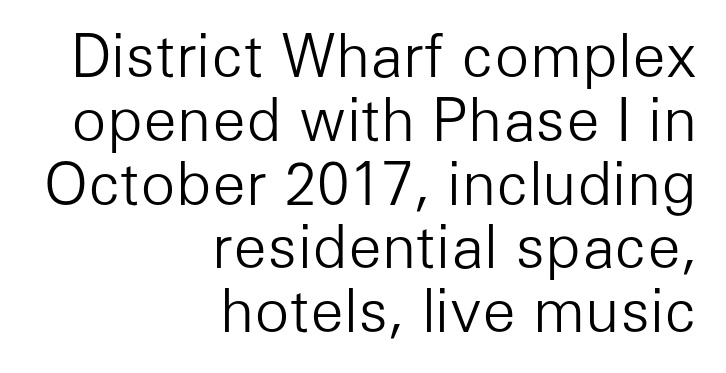
Check where the strokes stop: nothing finishes them off — pure sans. Beneath every word, the page is bare. Inter-character spacing is left at the font's built-in metrics. No letter is thick-stroked: the sample isn't bold.
